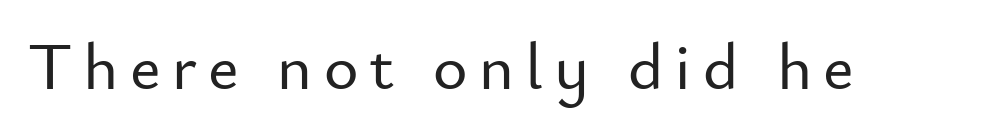
Here the designer chose a conventional face with non-uniform glyph widths. The zone under the glyphs is completely vacant. Serifs: no, the terminals of the letterforms are clean. Italic: no, the glyphs are upright roman.
